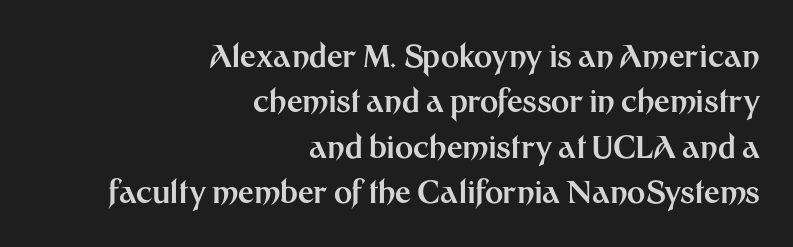
The image shows 31 px bold sans-serif type, upright; set right-aligned, normal line spacing (1.46x), normal letter spacing, not underlined; medium stroke contrast and a medium x-height.
